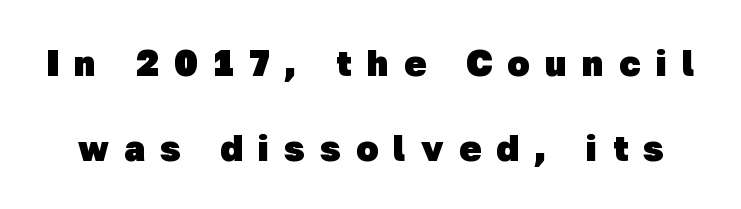
{"serif": "no", "bold": "yes", "weight": "heavy", "width": "normal", "stroke_contrast": "low", "x_height": "medium", "monospaced": "no", "underline": "no", "line_spacing": "loose", "line_spacing_ratio": 2.36, "letter_spacing": "wide", "letter_spacing_em": 0.43, "glyph_px": 36}
